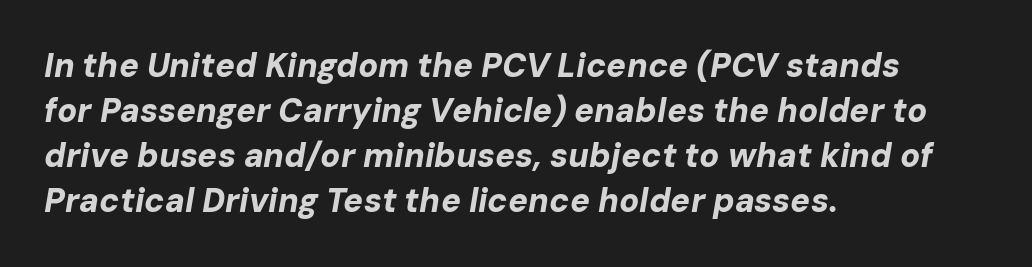
The image shows 33 px bold type, italic (leaning right); set left-aligned, normal line spacing (1.36x), normal letter spacing, not underlined; low stroke contrast and a medium x-height.
